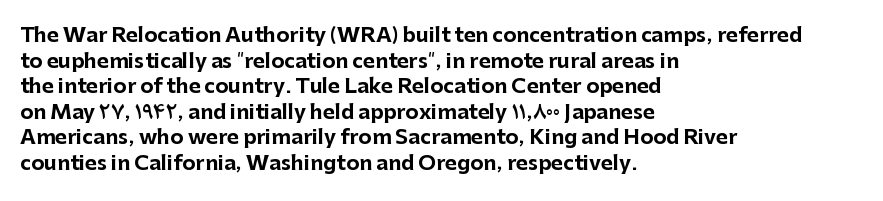
{"italic": "no", "bold": "yes", "underline": "no", "align": "left", "line_spacing": "normal", "line_spacing_ratio": 1.28, "letter_spacing": "normal", "letter_spacing_em": 0.0, "glyph_px": 20}
